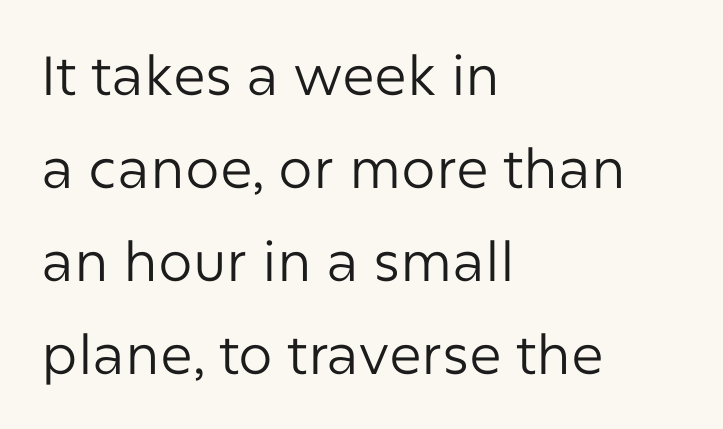
The image shows 55 px regular-weight sans-serif type, upright; set left-aligned, normal line spacing (1.69x), normal letter spacing, not underlined; low stroke contrast and a medium x-height.
